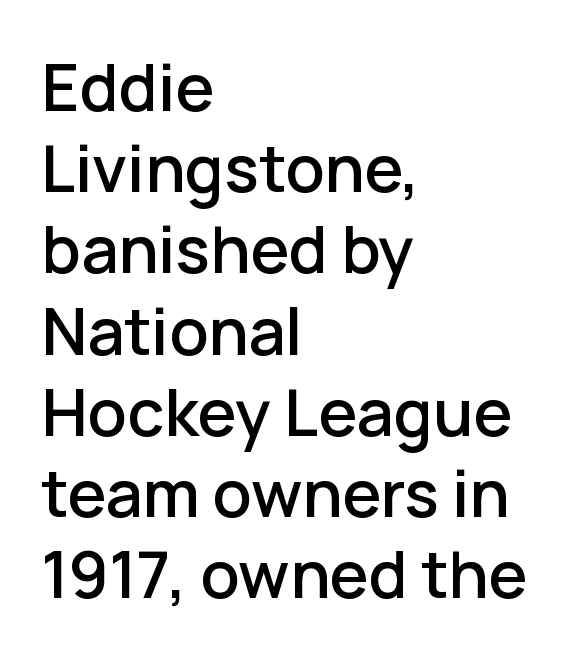
The image shows 65 px sans-serif type, upright; set left-aligned, normal line spacing (1.25x), normal letter spacing, not underlined; low stroke contrast and a medium x-height.
